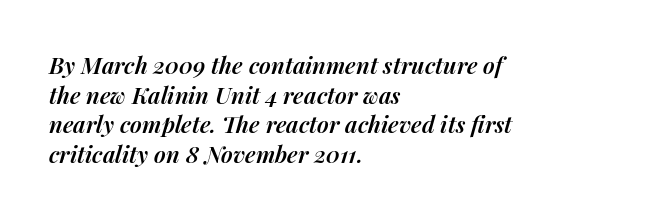
The image shows 23 px text type, italic (leaning right); set left-aligned, normal line spacing (1.29x), normal letter spacing, not underlined.
